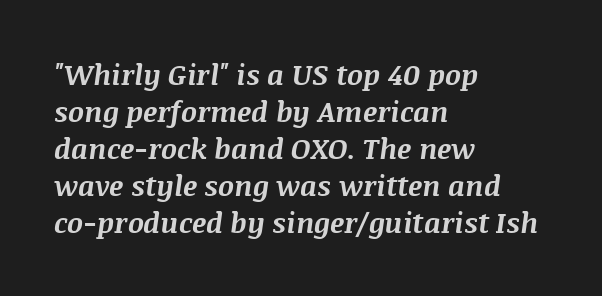
There is no visible air inserted between adjacent glyphs. Underline: absent. What's the leading like? Ordinary, nothing unusual. The face used here is proportionally spaced, like ordinary book or web type.
